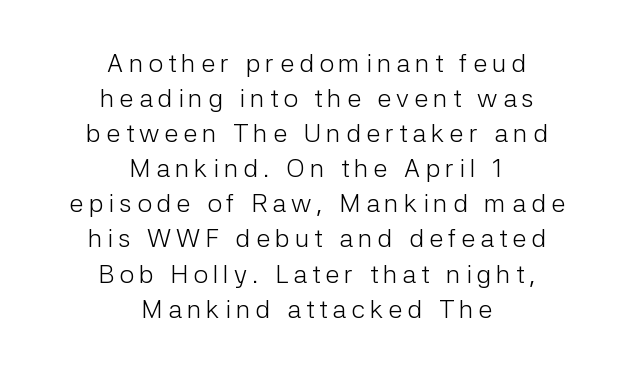
Leading: standard. Caption: multi-line text, centered on the measure. No chunkiness to these letters — they're not bold. No italicization has been applied; the sample stays upright.
